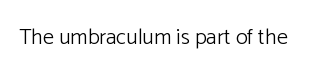
The space directly below the letters is spotless. Quick note: not italic, upright. The line texture is even and compact thanks to regular tracking. These glyphs show unthickened strokes, regular width or finer.
